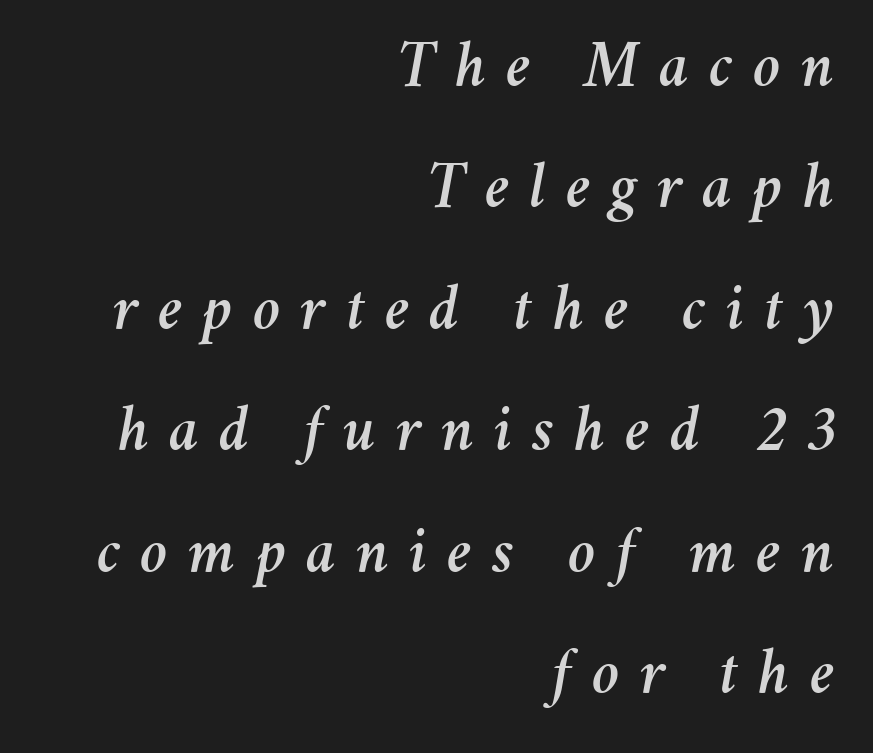
The image shows 66 px text type, italic (leaning right); set right-aligned, line spacing 1.84x, unusually wide letter spacing (+0.3 em), not underlined; medium stroke contrast and a medium x-height.
